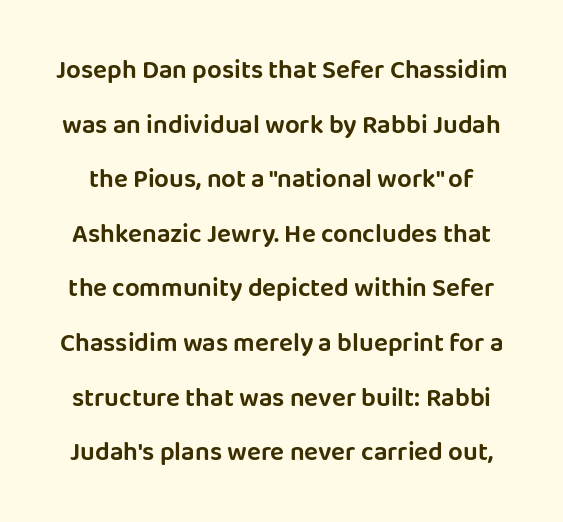
Q: Is the text italic (slanted)? A: No, it is upright.
Q: Is the text underlined? A: No.
Q: Is the spacing between letters normal or unusually wide? A: Normal.
Q: Is the spacing between lines tight, normal or loose? A: Loose.
